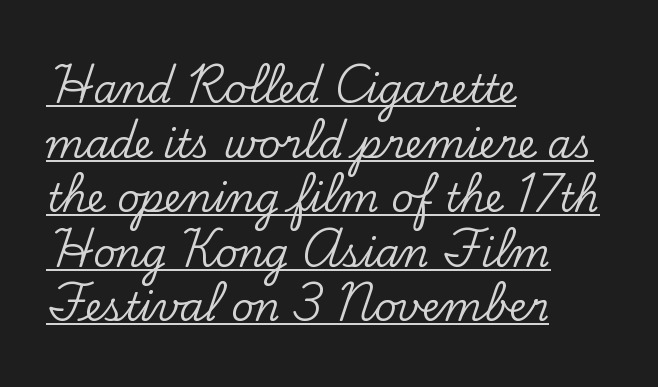
The image shows 39 px serif type; set left-aligned, normal line spacing (1.4x), normal letter spacing, underlined; low stroke contrast and a small x-height.
